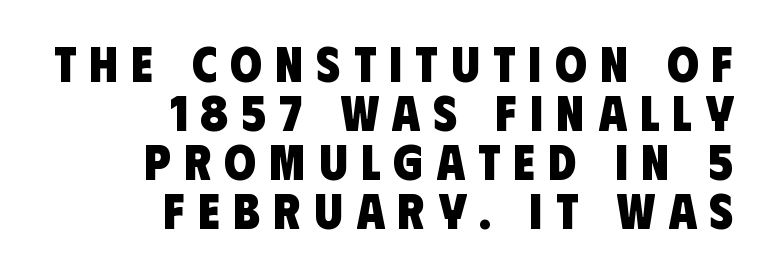
The image shows 51 px heavy, condensed sans-serif type; set right-aligned, tight line spacing (0.96x), unusually wide letter spacing (+0.26 em), not underlined; low stroke contrast and a large x-height.
